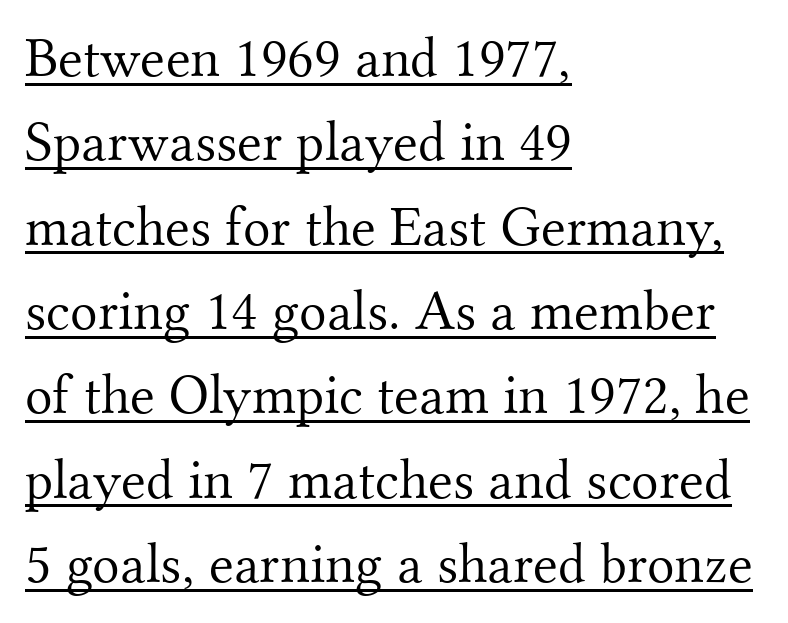
Q: Is the text bold? A: No.
Q: Is the text italic (slanted)? A: No, it is upright.
Q: Is the typeface a serif or a sans-serif typeface? A: Serif.
Q: Is the text underlined? A: Yes.
Q: How is the paragraph aligned? A: Left-aligned.
Q: Is the spacing between letters normal or unusually wide? A: Normal.
Q: Is the spacing between lines tight, normal or loose? A: Normal.
Q: Width (condensed, normal, or wide)? A: Normal.
Q: Stroke contrast? A: Medium.
Q: x-height? A: Small.
Q: Monospaced? A: No.
